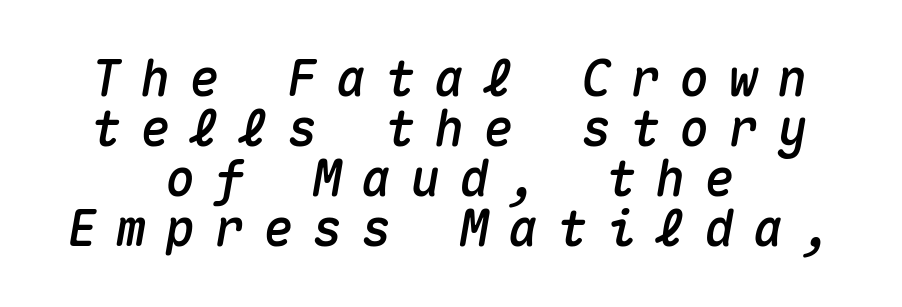
Successive baselines arrive quickly, one right under another. Honestly, there is no underline to notice here at all. Compared with ordinary roman type, these characters are visibly tilted. The tracking jumps out immediately: characters are airy and widely separated.
